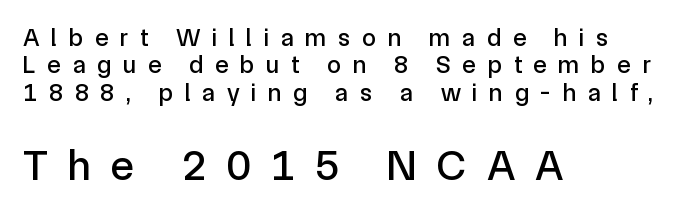
Only glyphs here, with clear space below each row. A student would call this left alignment; a typographer would say flush left, rag right. Unlike a traditional serif, this face leaves its strokes unadorned. The passage shown has open, widely tracked lettering throughout. These lines huddle together more closely than default settings would place them.
